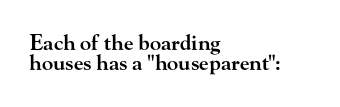
Notice how descenders almost collide with the ascenders below — that's tight leading. Every character sits straight up, as roman type does. The typesetter chose a ragged-right arrangement here. These lines carry some extra weight — a demibold, not a full bold. The face used here is rendered with its standard letterfit.
